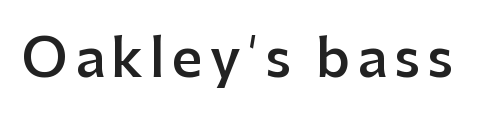
The zone under the glyphs is completely vacant. Varying glyph widths throughout — classic text-font behaviour. You can tell it's not italic because the verticals are truly vertical. Look at the stroke-to-counter ratio: somewhat heavy, a semibold.
